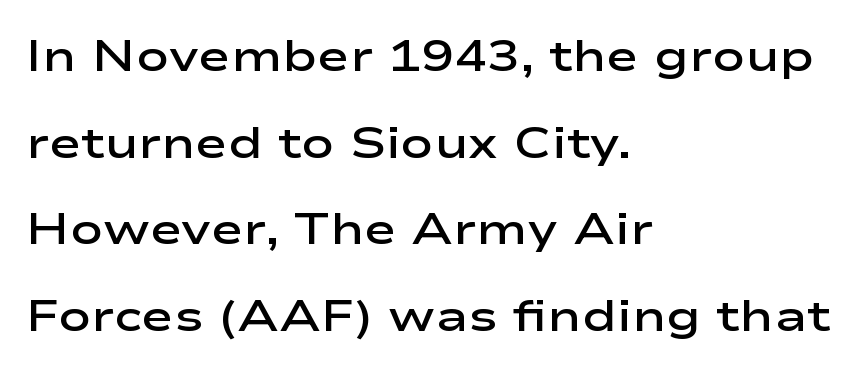
Q: Is the text bold? A: Semi-bold.
Q: Is the text italic (slanted)? A: No, it is upright.
Q: Is the typeface a serif or a sans-serif typeface? A: Sans-serif.
Q: Is the text underlined? A: No.
Q: How is the paragraph aligned? A: Left-aligned.
Q: Is the spacing between letters normal or unusually wide? A: Normal.
Q: Is the spacing between lines tight, normal or loose? A: Loose.
Q: Width (condensed, normal, or wide)? A: Wide.
Q: Stroke contrast? A: Low.
Q: x-height? A: Medium.
Q: Monospaced? A: No.
